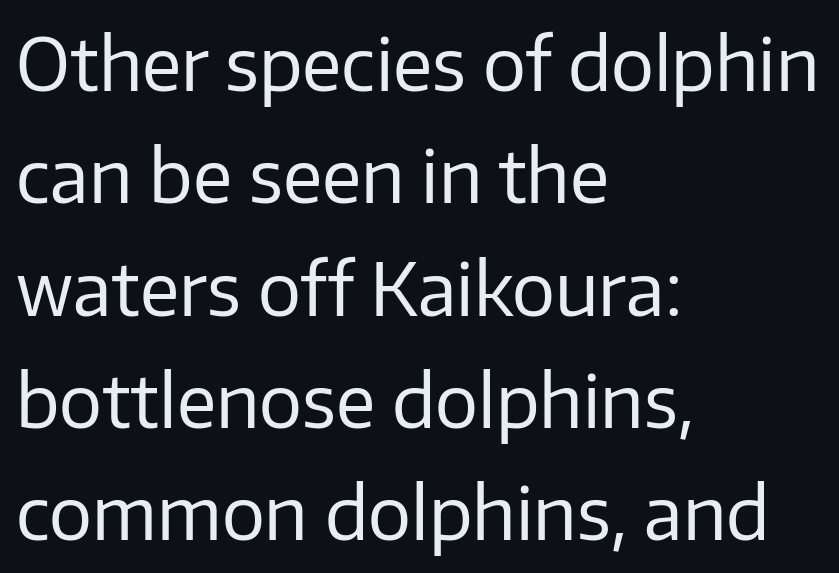
A typesetter would call this proportional, since set widths differ per character. Check the space under the baseline: it is left empty. Glyph-to-glyph distance matches everyday printed text. Reading down the block, your eye returns to a fixed left position each line. Quick note: interline space is typical.
